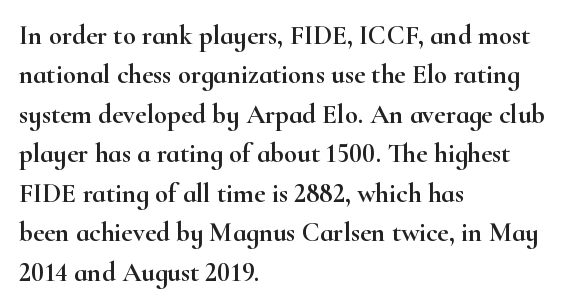
The image shows 27 px text type, upright; set left-aligned, normal line spacing (1.46x), normal letter spacing, not underlined.
